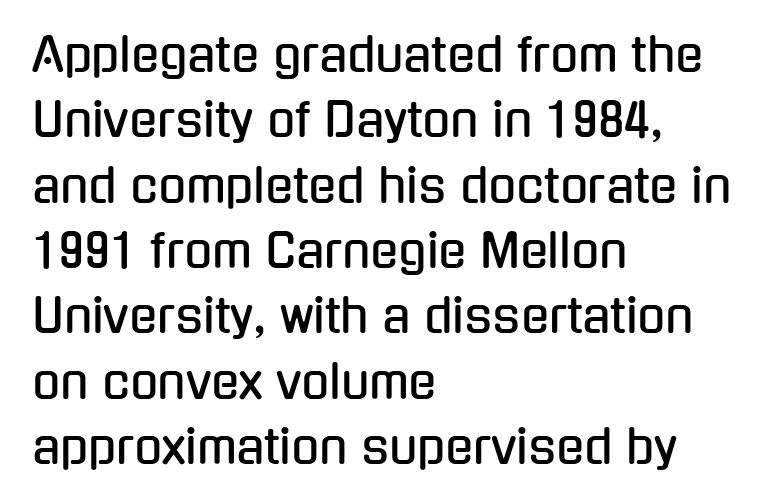
{"serif": "no", "italic": "no", "width": "condensed", "stroke_contrast": "low", "x_height": "medium", "monospaced": "no", "underline": "no", "align": "left", "line_spacing": "normal", "line_spacing_ratio": 1.42, "letter_spacing": "normal", "letter_spacing_em": 0.0, "glyph_px": 46}
